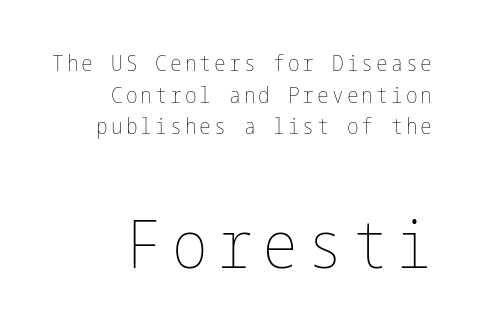
The image shows 67 px thin, condensed type, upright; set right-aligned, normal line spacing (1.44x), not underlined; the second (bottom) block is 3.05x larger; low stroke contrast and a medium x-height.
